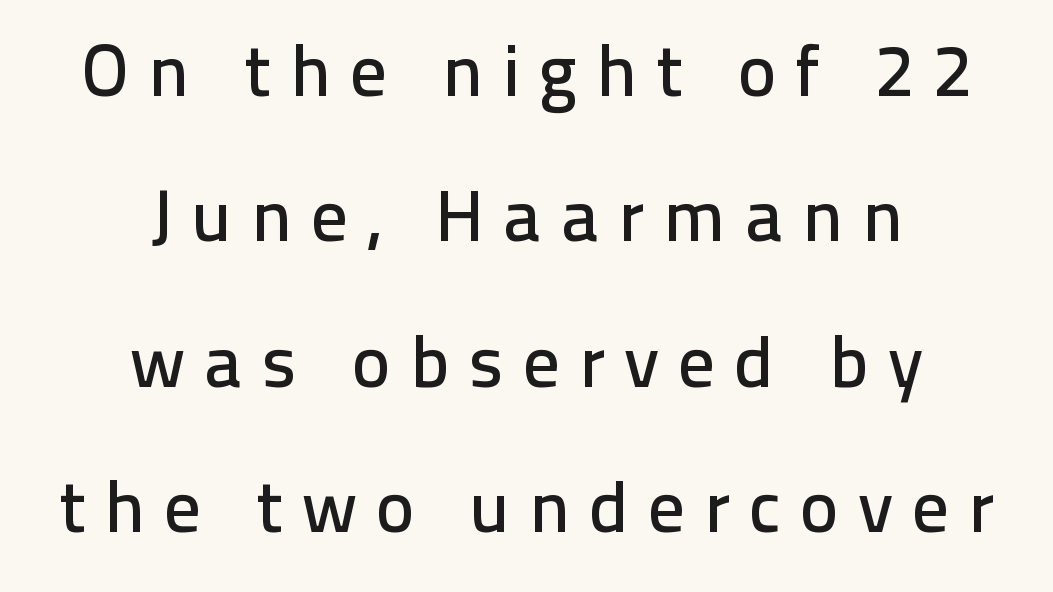
How are the letters spaced? Widely, with obvious added tracking. Style check: upright. Just letters on the line, the space beneath them empty. Note the varied advance widths — an 'i' is clearly narrower than an 'm'. Vertical spacing — loose.
